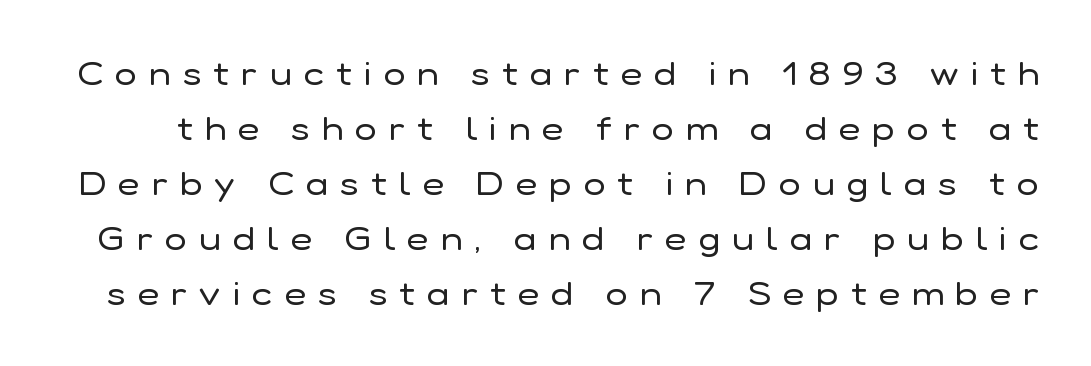
Q: Is the text bold? A: No.
Q: Is the text italic (slanted)? A: No, it is upright.
Q: Is the typeface a serif or a sans-serif typeface? A: Sans-serif.
Q: Is the text underlined? A: No.
Q: Is the spacing between letters normal or unusually wide? A: Unusually wide.
Q: Is the spacing between lines tight, normal or loose? A: Normal.
Q: Width (condensed, normal, or wide)? A: Normal.
Q: Stroke contrast? A: Low.
Q: x-height? A: Medium.
Q: Monospaced? A: No.
